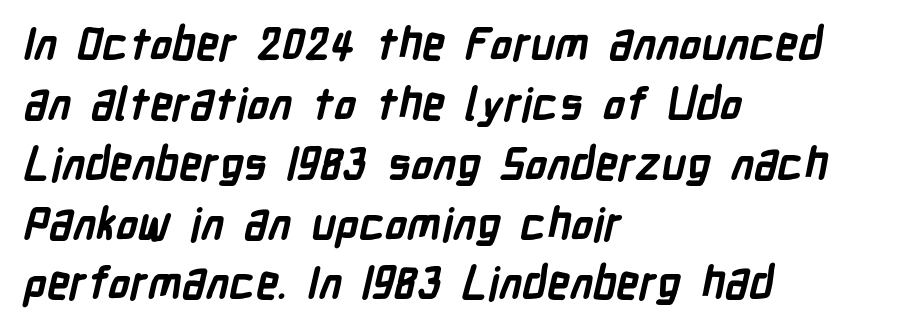
The image shows 45 px semibold, condensed sans-serif type; set left-aligned, normal line spacing (1.33x), normal letter spacing, not underlined; low stroke contrast and a medium x-height.
